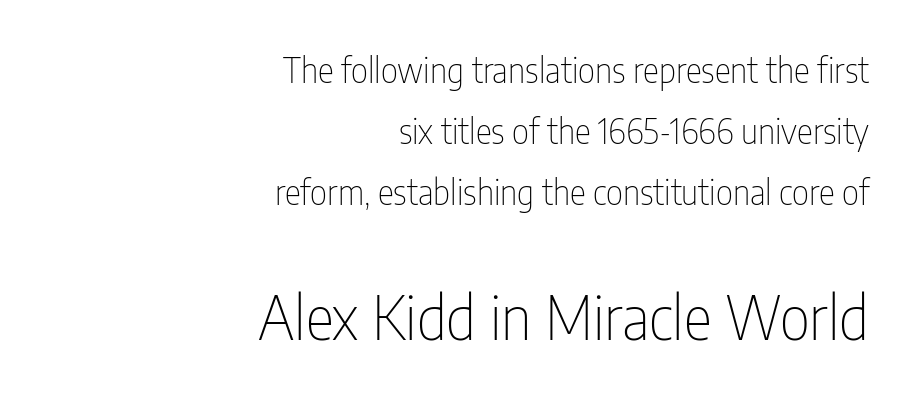
The image shows 60 px thin, condensed sans-serif type, upright; set right-aligned, line spacing 1.79x, normal letter spacing, not underlined; the second (bottom) block is 1.76x larger; low stroke contrast and a medium x-height.
